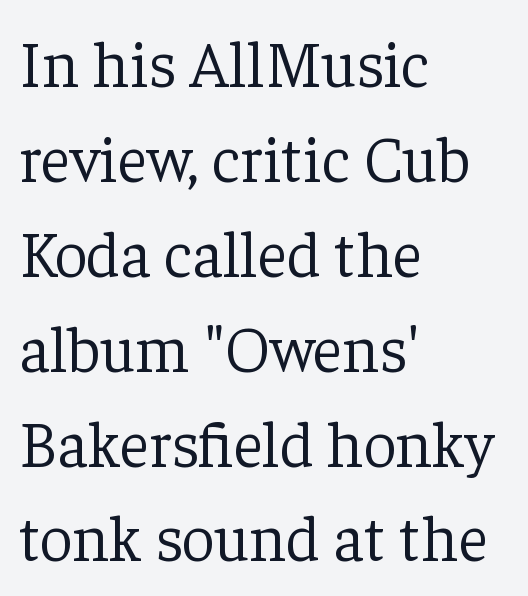
The image shows 65 px light serif type, upright; set left-aligned, normal line spacing (1.46x), normal letter spacing, not underlined; low stroke contrast and a medium x-height.
